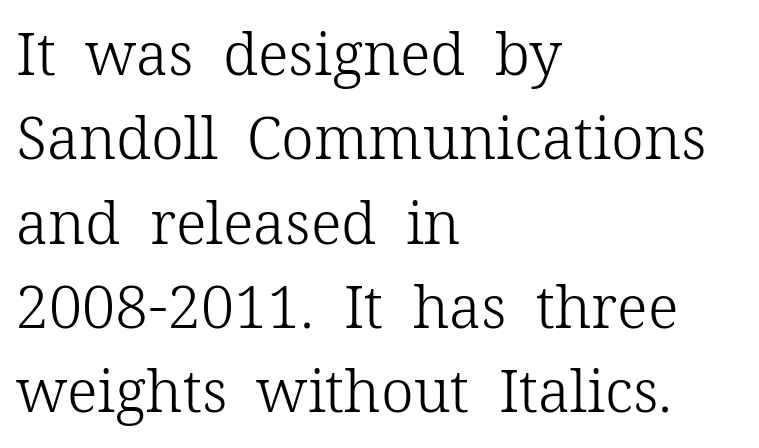
Stems and bowls with no extra thickness — not bold. The characters display serif detailing at their extremities. The passage shown stacks its lines at a standard gap. Note the varied advance widths — an 'i' is clearly narrower than an 'm'. Glyph-to-glyph distance matches everyday printed text.
